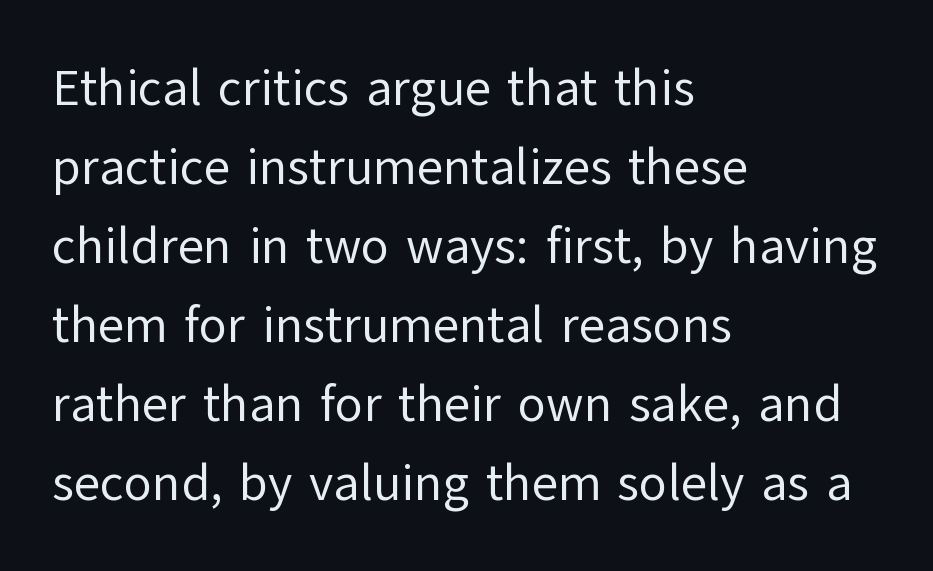
The image shows 51 px regular-weight sans-serif type, upright; set left-aligned, normal line spacing (1.55x), normal letter spacing, not underlined; low stroke contrast and a medium x-height.
